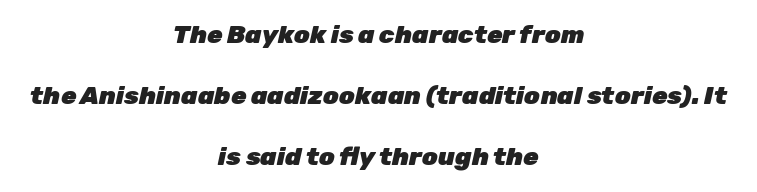
{"italic": "yes", "lean": "right", "slant_degrees": 12, "bold": "yes", "underline": "no", "align": "center", "line_spacing": "loose", "line_spacing_ratio": 2.45, "letter_spacing": "normal", "letter_spacing_em": 0.0, "glyph_px": 25}
